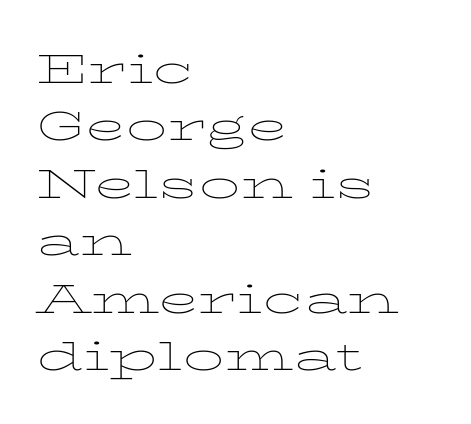
{"serif": "yes", "italic": "no", "bold": "no", "weight": "thin", "width": "wide", "stroke_contrast": "low", "x_height": "medium", "monospaced": "no", "underline": "no", "align": "left", "line_spacing": "normal", "line_spacing_ratio": 1.4, "letter_spacing": "normal", "letter_spacing_em": 0.0, "glyph_px": 41}
